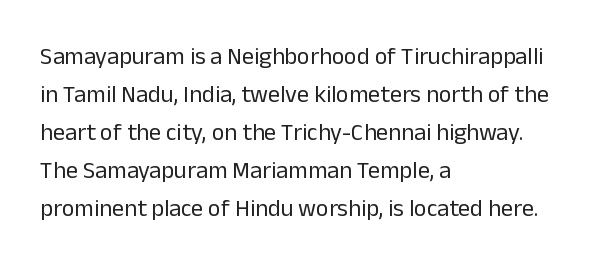
{"italic": "no", "bold": "no", "underline": "no", "align": "left", "line_spacing": "normal", "line_spacing_ratio": 1.58, "letter_spacing": "normal", "letter_spacing_em": 0.0, "glyph_px": 24}
